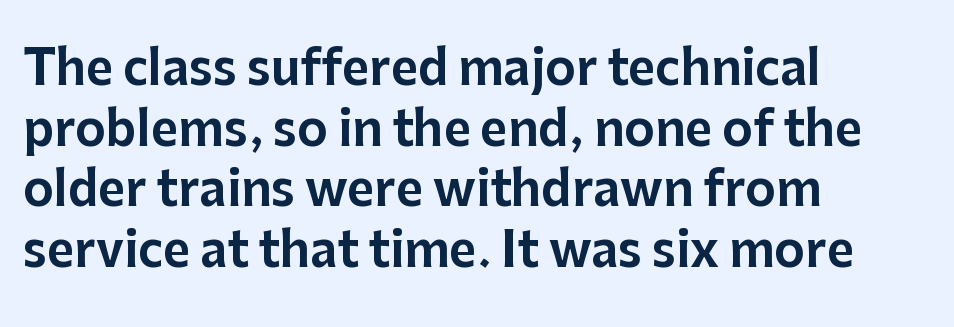
Q: Is the text italic (slanted)? A: No, it is upright.
Q: Is the typeface a serif or a sans-serif typeface? A: Sans-serif.
Q: Is the text underlined? A: No.
Q: How is the paragraph aligned? A: Left-aligned.
Q: Is the spacing between letters normal or unusually wide? A: Normal.
Q: Is the spacing between lines tight, normal or loose? A: Normal.
Q: Width (condensed, normal, or wide)? A: Normal.
Q: Stroke contrast? A: Low.
Q: x-height? A: Medium.
Q: Monospaced? A: No.
